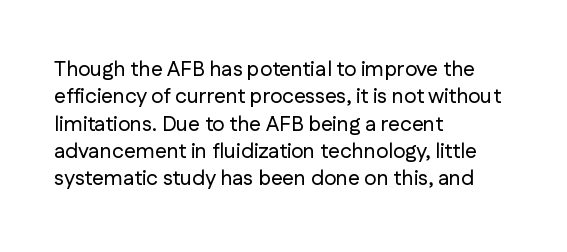
{"italic": "no", "underline": "no", "align": "left", "line_spacing": "normal", "line_spacing_ratio": 1.3, "letter_spacing": "normal", "letter_spacing_em": 0.0, "glyph_px": 21}
